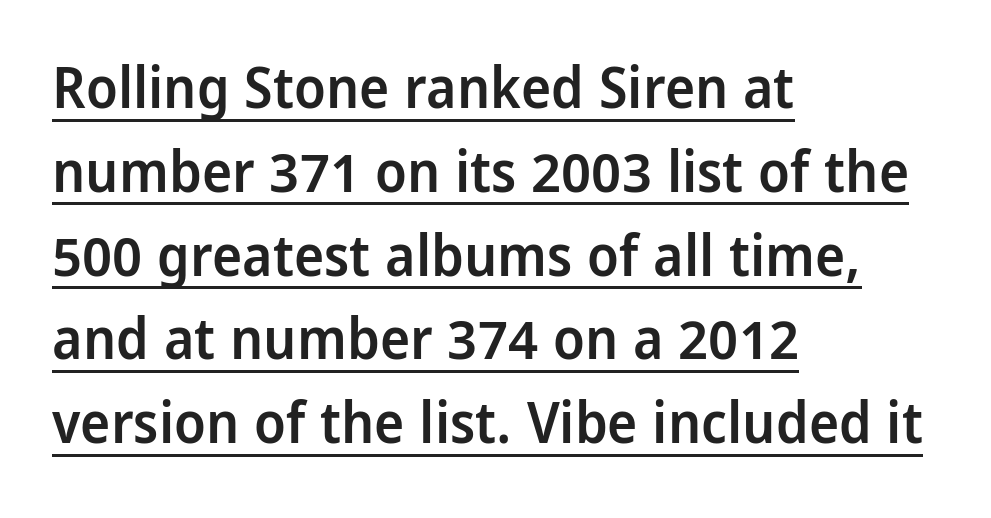
Q: Is the text bold? A: Semi-bold.
Q: Is the text italic (slanted)? A: No, it is upright.
Q: Is the typeface a serif or a sans-serif typeface? A: Sans-serif.
Q: Is the text underlined? A: Yes.
Q: How is the paragraph aligned? A: Left-aligned.
Q: Is the spacing between letters normal or unusually wide? A: Normal.
Q: Is the spacing between lines tight, normal or loose? A: Normal.
Q: Width (condensed, normal, or wide)? A: Condensed.
Q: Stroke contrast? A: Low.
Q: x-height? A: Large.
Q: Monospaced? A: No.
